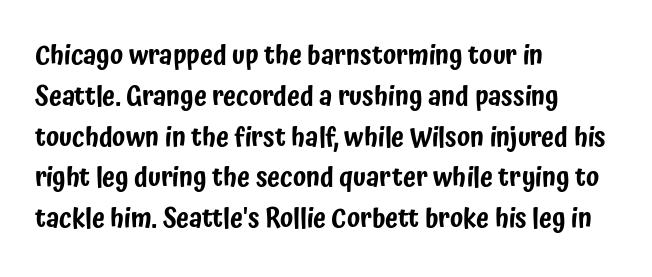
{"italic": "no", "underline": "no", "align": "left", "line_spacing": "normal", "line_spacing_ratio": 1.57, "letter_spacing": "normal", "letter_spacing_em": 0.0, "glyph_px": 26}
